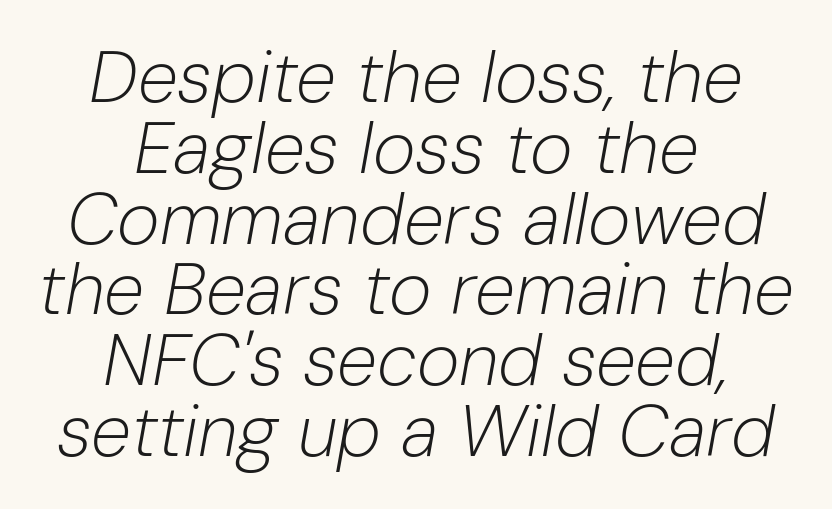
Q: Is the text bold? A: No.
Q: Is the text italic (slanted)? A: Yes, it leans right by about 10 degrees.
Q: Is the text underlined? A: No.
Q: How is the paragraph aligned? A: Centered.
Q: Is the spacing between letters normal or unusually wide? A: Normal.
Q: Is the spacing between lines tight, normal or loose? A: Tight.
Q: Width (condensed, normal, or wide)? A: Normal.
Q: Stroke contrast? A: Low.
Q: x-height? A: Medium.
Q: Monospaced? A: No.
